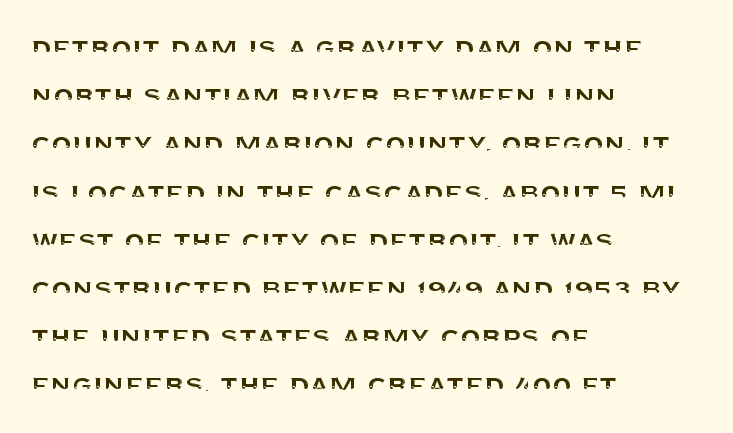
Each line starts at the same left margin while the right side varies. Proportional: the letters do not fall into vertical columns. Words appear dense and cohesive because spacing is normal. Posture: vertical. Observe the absence of serifs on each vertical stroke in this sample. The space directly below the letters is spotless.
